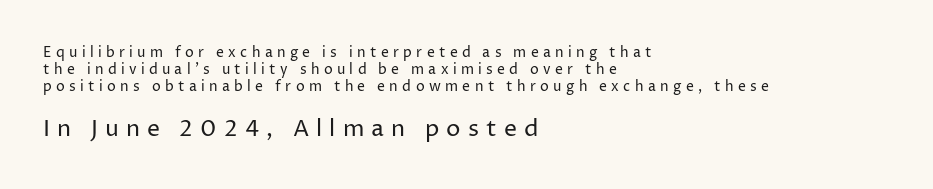
{"italic": "no", "bold": "no", "underline": "no", "align": "left", "line_spacing_ratio": 1.23, "letter_spacing": "wide", "letter_spacing_em": 0.31, "larger_block": "second", "size_ratio": 1.64, "glyph_px": 23}
